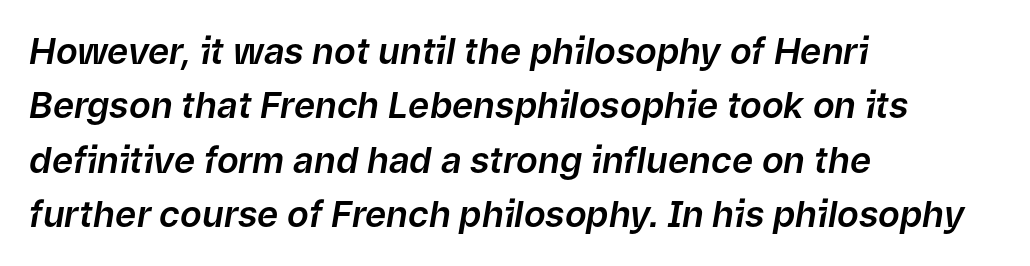
{"italic": "yes", "lean": "right", "slant_degrees": 9, "width": "normal", "stroke_contrast": "low", "x_height": "medium", "monospaced": "no", "underline": "no", "align": "left", "line_spacing": "normal", "line_spacing_ratio": 1.51, "letter_spacing": "normal", "letter_spacing_em": 0.0, "glyph_px": 36}
